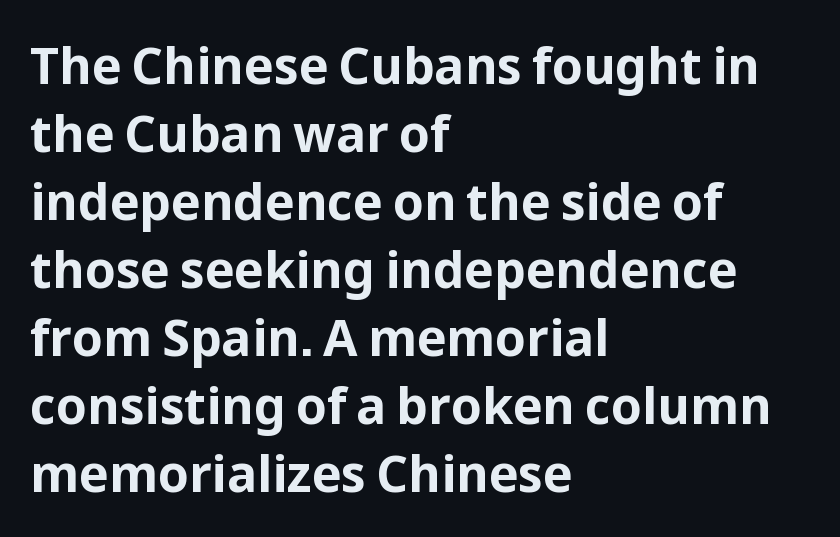
{"serif": "no", "italic": "no", "bold": "yes", "weight": "bold", "width": "normal", "stroke_contrast": "low", "x_height": "medium", "monospaced": "no", "underline": "no", "align": "left", "line_spacing": "normal", "line_spacing_ratio": 1.36, "letter_spacing": "normal", "letter_spacing_em": 0.0, "glyph_px": 50}
